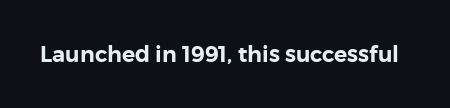
Q: Is the text italic (slanted)? A: No, it is upright.
Q: Is the text underlined? A: No.
Q: Is the spacing between letters normal or unusually wide? A: Normal.
